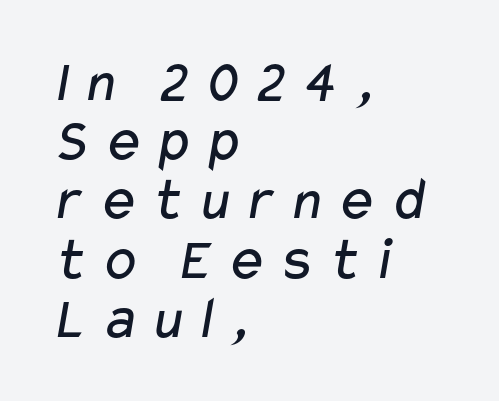
The image shows 61 px regular-weight, wide sans-serif type; set left-aligned, tight line spacing (0.97x), not underlined; low stroke contrast and a medium x-height.
